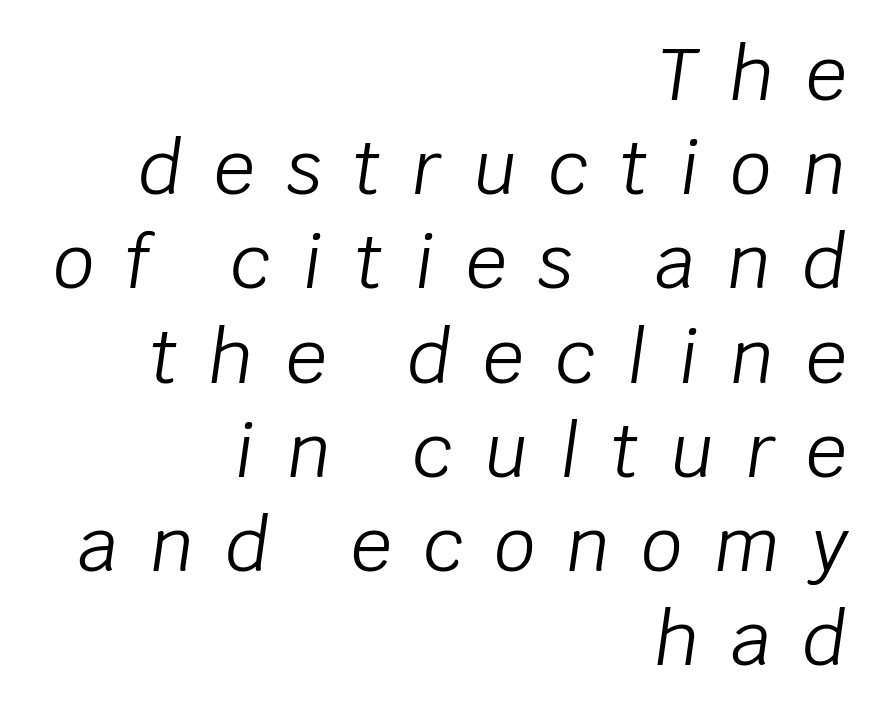
Does the leading feel generous? No, just average. Line endings align vertically; line beginnings do not. This rendering widens character spacing well past its baseline value. The cut favours lightness, reaching ordinary text weight at its darkest. Do the characters align in a grid? No, the font is proportional. Compared with ordinary roman type, these characters are visibly tilted.
